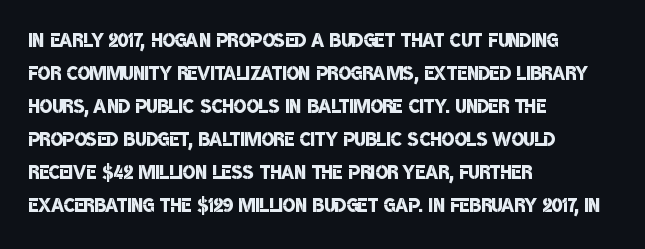
Q: Is the text bold? A: Semi-bold.
Q: Is the text underlined? A: No.
Q: How is the paragraph aligned? A: Left-aligned.
Q: Is the spacing between letters normal or unusually wide? A: Normal.
Q: Is the spacing between lines tight, normal or loose? A: Normal.
